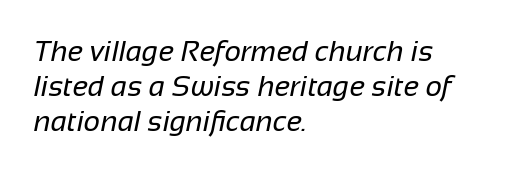
The image shows 29 px regular-weight sans-serif type; set left-aligned, line spacing 1.2x, normal letter spacing, not underlined; low stroke contrast and a medium x-height.
